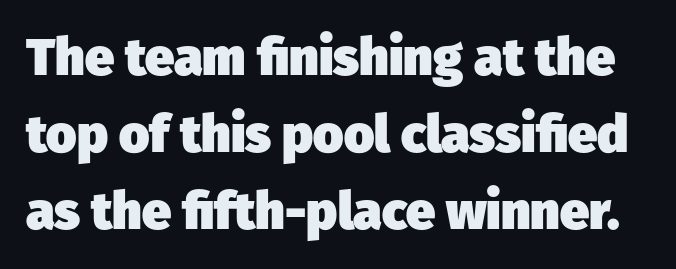
Only glyphs here, with clear space below each row. A typesetter would call this proportional, since set widths differ per character. The letters sit at their default tracking, neither squeezed nor spread. A full-strength bold gives these letters their thick strokes. Typographically, this falls in the sans-serif category. In terms of leading, this rendering sits right in the middle.
